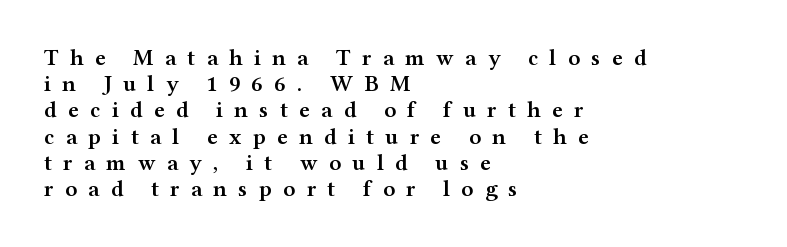
The image shows 23 px text type, upright; set left-aligned, tight line spacing (1.14x), unusually wide letter spacing (+0.49 em), not underlined.
